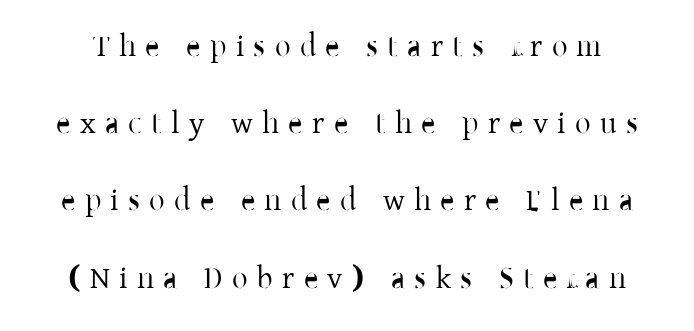
Font category for this specimen: serif. The gaps between neighbouring characters are conspicuously large. Notice how the stems are strictly vertical — no italics here. The lines are spread far apart with generous leading.
